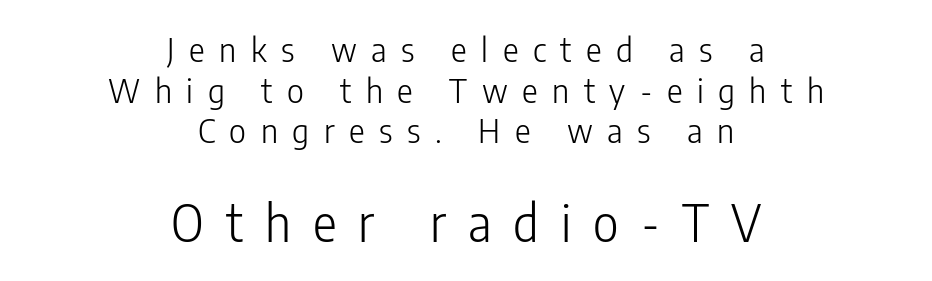
This sample has the flowing, uneven cadence of proportional lettering. Each stroke keeps to a modest, everyday thickness or less. The axis of the letterforms is exactly vertical. Each row of text sits above clean, open space. One-word summary of the alignment: center. The horizontal fit of the characters is loose and conspicuously gappy.
